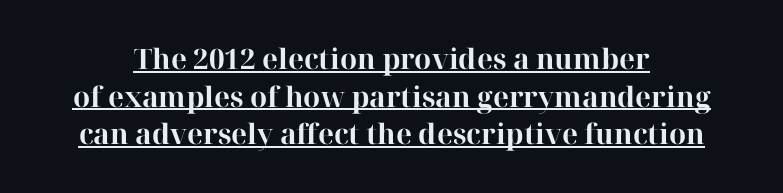
The image shows 28 px bold serif type, upright; set normal line spacing (1.34x), normal letter spacing, underlined; high stroke contrast and a medium x-height.
